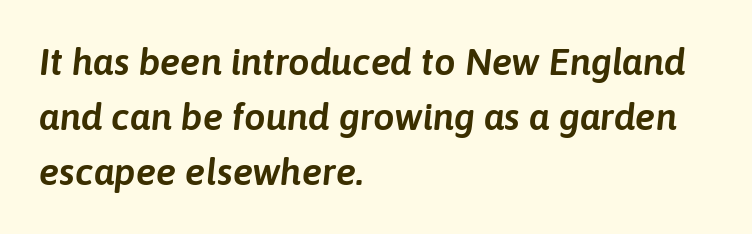
{"italic": "yes", "lean": "right", "slant_degrees": 6, "width": "normal", "stroke_contrast": "low", "x_height": "medium", "monospaced": "no", "underline": "no", "align": "left", "line_spacing": "normal", "line_spacing_ratio": 1.45, "letter_spacing": "normal", "letter_spacing_em": 0.0, "glyph_px": 38}
